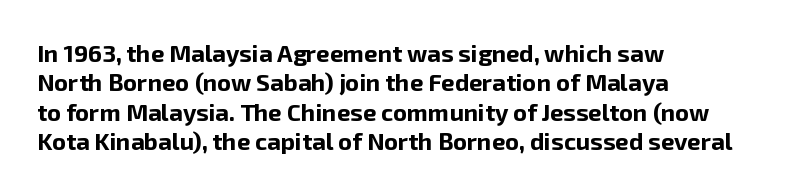
Q: Is the text bold? A: Yes.
Q: Is the text italic (slanted)? A: No, it is upright.
Q: Is the text underlined? A: No.
Q: How is the paragraph aligned? A: Left-aligned.
Q: Is the spacing between letters normal or unusually wide? A: Normal.
